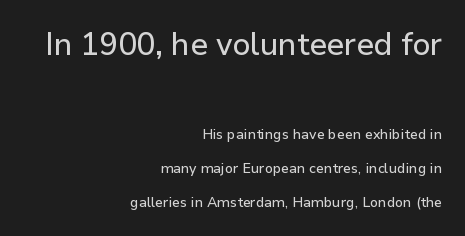
Q: Is the text italic (slanted)? A: No, it is upright.
Q: Is the typeface a serif or a sans-serif typeface? A: Sans-serif.
Q: Is the text underlined? A: No.
Q: How is the paragraph aligned? A: Right-aligned.
Q: Is the spacing between letters normal or unusually wide? A: Normal.
Q: Is the spacing between lines tight, normal or loose? A: Loose.
Q: Which block of text is set in a larger size, the first (top) or the second (bottom)? A: The first (top) one.
Q: Width (condensed, normal, or wide)? A: Normal.
Q: Stroke contrast? A: Low.
Q: x-height? A: Medium.
Q: Monospaced? A: No.
